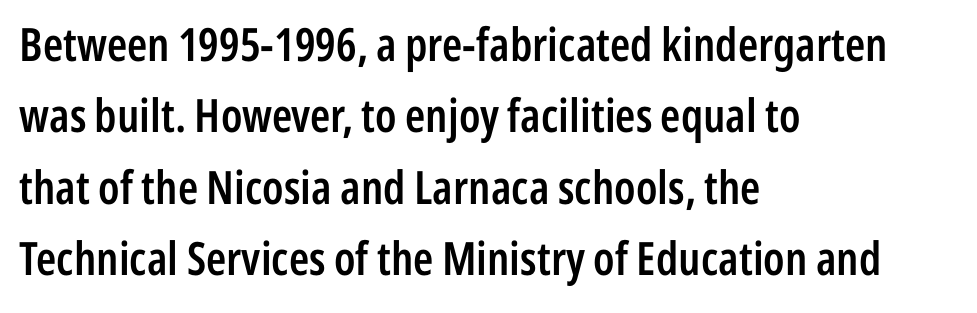
Q: Is the text bold? A: Semi-bold.
Q: Is the text italic (slanted)? A: No, it is upright.
Q: Is the typeface a serif or a sans-serif typeface? A: Sans-serif.
Q: Is the text underlined? A: No.
Q: How is the paragraph aligned? A: Left-aligned.
Q: Is the spacing between letters normal or unusually wide? A: Normal.
Q: Is the spacing between lines tight, normal or loose? A: Normal.
Q: Width (condensed, normal, or wide)? A: Condensed.
Q: Stroke contrast? A: Low.
Q: x-height? A: Medium.
Q: Monospaced? A: No.
